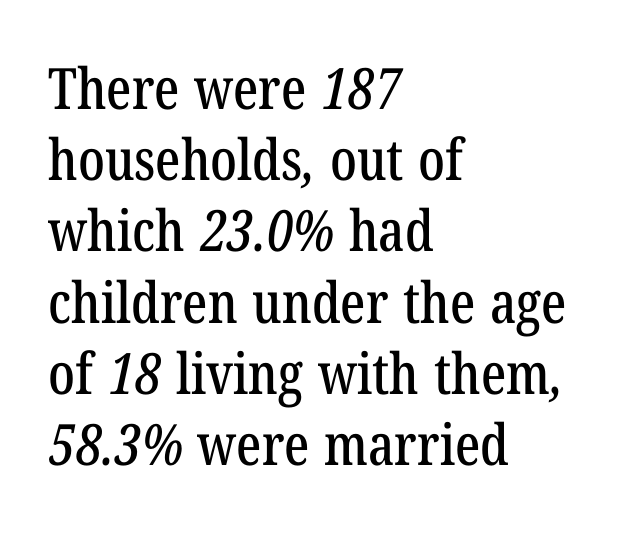
{"serif": "yes", "width": "condensed", "stroke_contrast": "low", "x_height": "medium", "monospaced": "no", "underline": "no", "align": "left", "line_spacing": "normal", "line_spacing_ratio": 1.25, "letter_spacing": "normal", "letter_spacing_em": 0.0, "glyph_px": 57}
